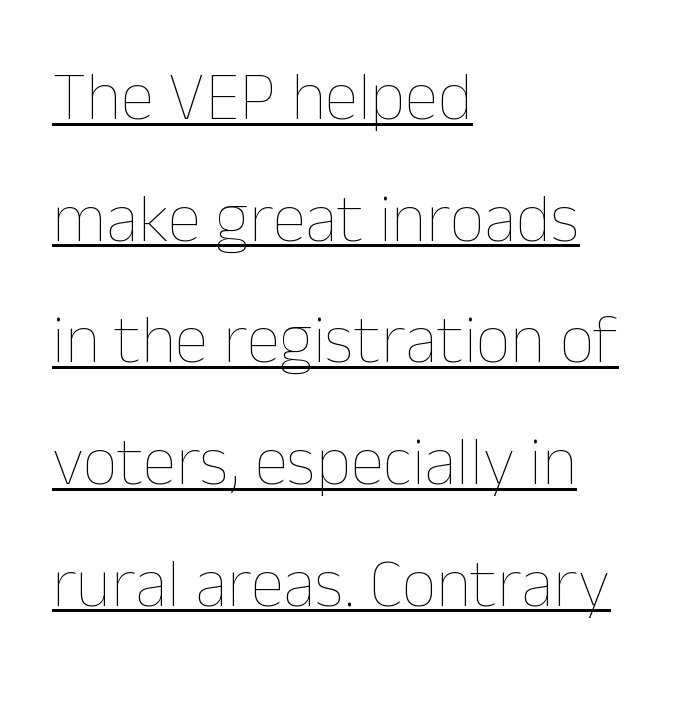
The image shows 68 px thin type, upright; set left-aligned, line spacing 1.79x, normal letter spacing, underlined; low stroke contrast and a medium x-height.
